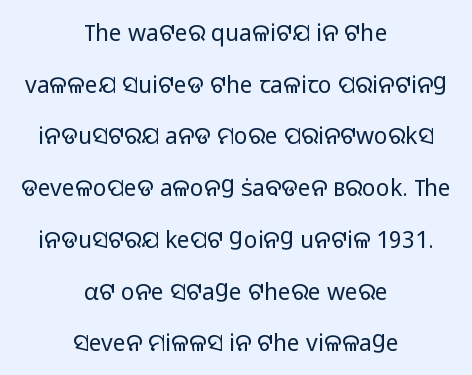
Q: Is the text bold? A: No.
Q: Is the text italic (slanted)? A: No, it is upright.
Q: Is the text underlined? A: No.
Q: How is the paragraph aligned? A: Centered.
Q: Is the spacing between letters normal or unusually wide? A: Normal.
Q: Is the spacing between lines tight, normal or loose? A: Loose.
